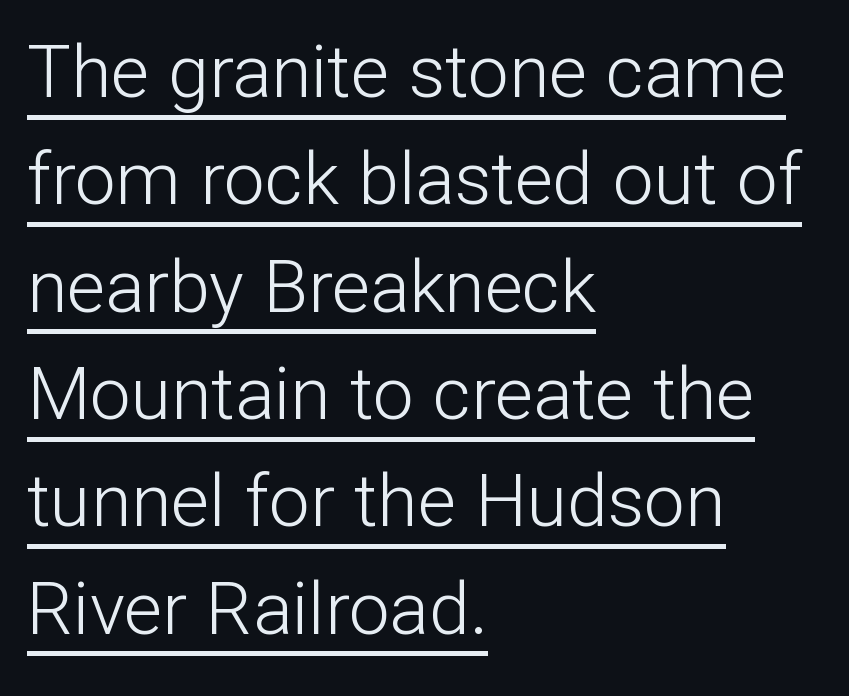
Q: Is the text bold? A: No.
Q: Is the text italic (slanted)? A: No, it is upright.
Q: Is the typeface a serif or a sans-serif typeface? A: Sans-serif.
Q: Is the text underlined? A: Yes.
Q: How is the paragraph aligned? A: Left-aligned.
Q: Is the spacing between letters normal or unusually wide? A: Normal.
Q: Is the spacing between lines tight, normal or loose? A: Normal.
Q: Width (condensed, normal, or wide)? A: Normal.
Q: Stroke contrast? A: Low.
Q: x-height? A: Medium.
Q: Monospaced? A: No.
